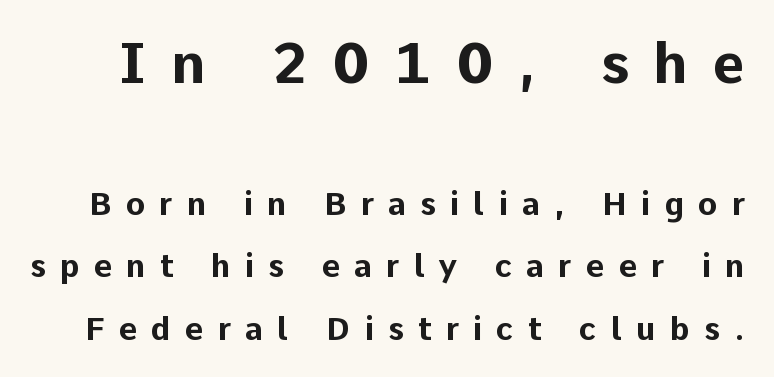
The upper block of text is set noticeably larger than the block beneath it. You could only call the tracking loose — the letters float apart. Plain, unruled lines of type. Rendered with straight, roman letterforms.
